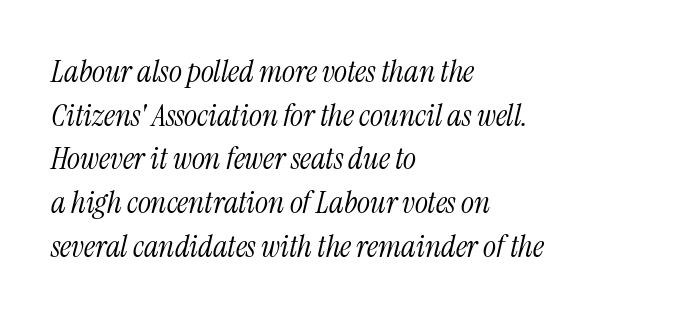
Q: Is the text bold? A: No.
Q: Is the text italic (slanted)? A: Yes, it leans right by about 13 degrees.
Q: Is the typeface a serif or a sans-serif typeface? A: Serif.
Q: Is the text underlined? A: No.
Q: How is the paragraph aligned? A: Left-aligned.
Q: Is the spacing between letters normal or unusually wide? A: Normal.
Q: Is the spacing between lines tight, normal or loose? A: Normal.
Q: Width (condensed, normal, or wide)? A: Condensed.
Q: Stroke contrast? A: Medium.
Q: x-height? A: Medium.
Q: Monospaced? A: No.
